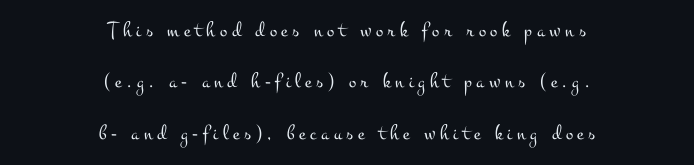
The image shows 22 px text type; set centered, loose line spacing (2.34x), unusually wide letter spacing (+0.21 em), not underlined.
